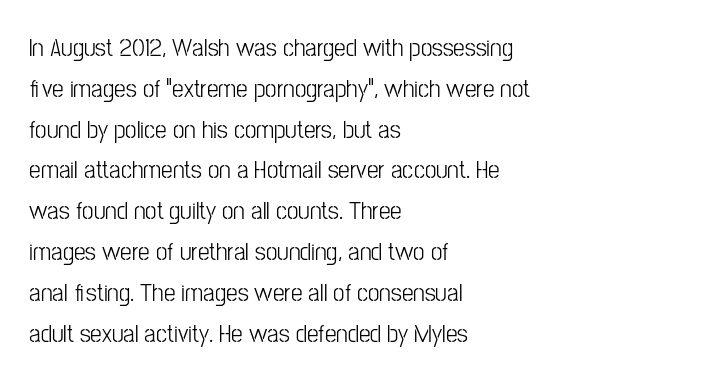
Q: Is the text italic (slanted)? A: No, it is upright.
Q: Is the text underlined? A: No.
Q: How is the paragraph aligned? A: Left-aligned.
Q: Is the spacing between letters normal or unusually wide? A: Normal.
Q: Is the spacing between lines tight, normal or loose? A: Normal.
